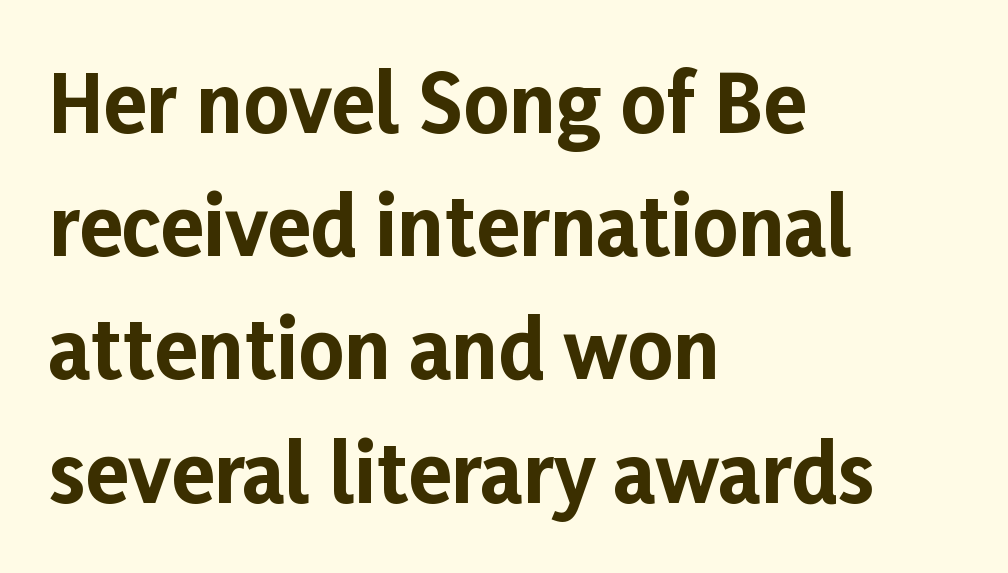
Type style note: lacks serifs. In CSS terms this would be text-align: left. Between one letter and the next there's only the usual sliver of space. Check the space under the baseline: it is left empty. You could not count columns in this text — the font is proportionally spaced.
